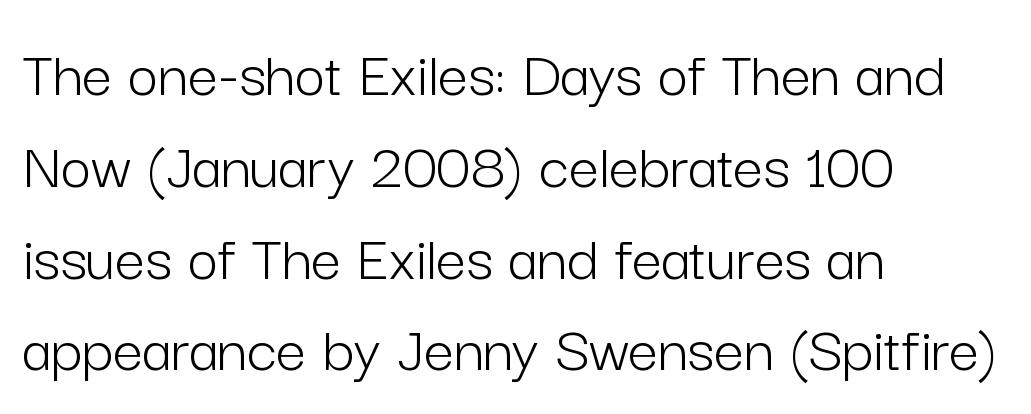
The image shows 67 px light sans-serif type, upright; set left-aligned, normal line spacing (1.37x), normal letter spacing, not underlined; low stroke contrast and a medium x-height.
